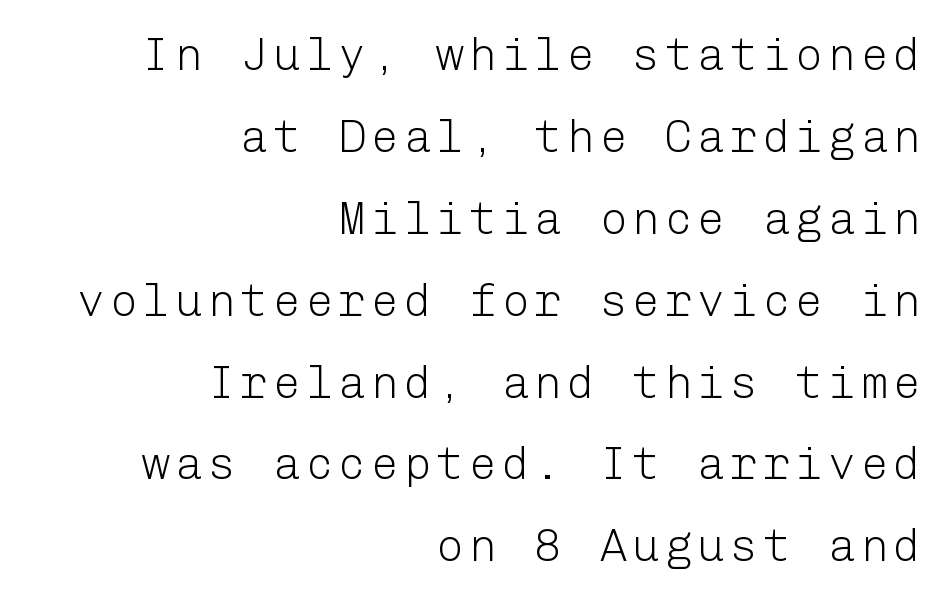
The image shows 46 px light sans-serif type, upright; set right-aligned, line spacing 1.78x, not underlined; low stroke contrast and a medium x-height.
